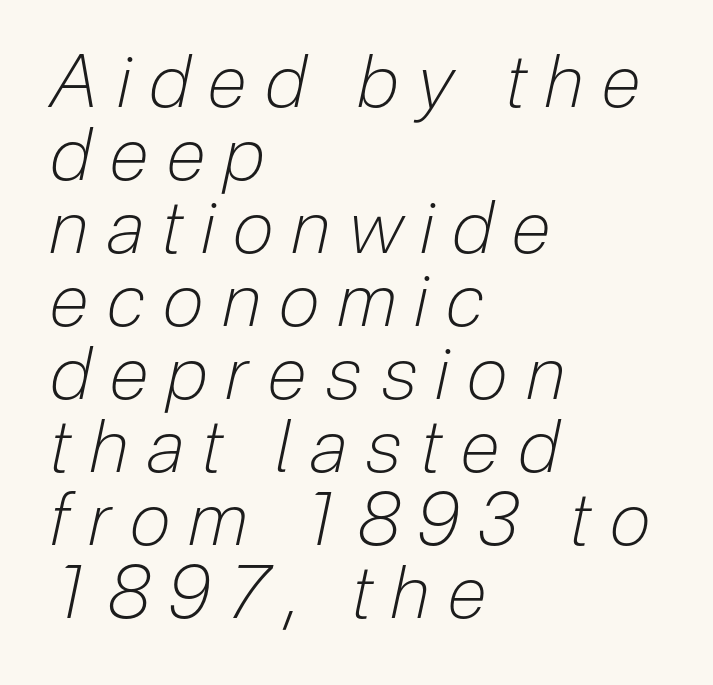
Q: Is the text bold? A: No.
Q: Is the text italic (slanted)? A: Yes, it leans right by about 12 degrees.
Q: Is the text underlined? A: No.
Q: How is the paragraph aligned? A: Left-aligned.
Q: Is the spacing between letters normal or unusually wide? A: Unusually wide.
Q: Is the spacing between lines tight, normal or loose? A: Tight.
Q: Width (condensed, normal, or wide)? A: Condensed.
Q: Stroke contrast? A: Low.
Q: x-height? A: Medium.
Q: Monospaced? A: No.
